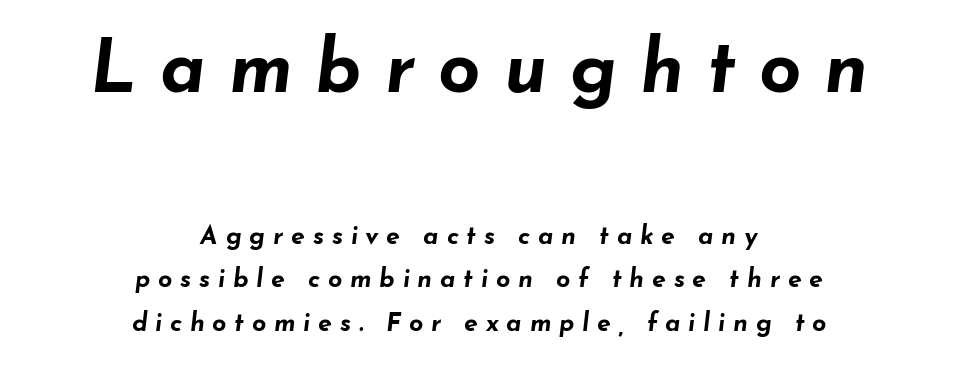
The image shows 74 px bold, wide type, italic (leaning right); set centered, line spacing 1.75x, unusually wide letter spacing (+0.31 em), not underlined; the first (top) block is 2.96x larger; low stroke contrast and a small x-height.
